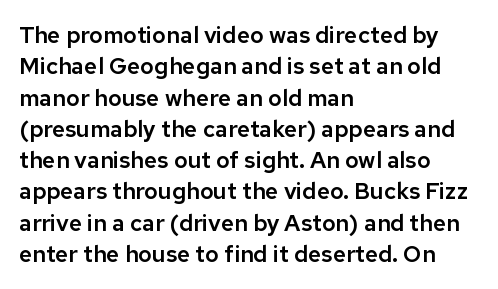
The passage shown is not underscored anywhere. The line texture is even and compact thanks to regular tracking. Nope, not italic — everything's standing straight. Each line starts at the same left margin while the right side varies. Notice how descenders clear the ascenders below comfortably — that's standard leading.
